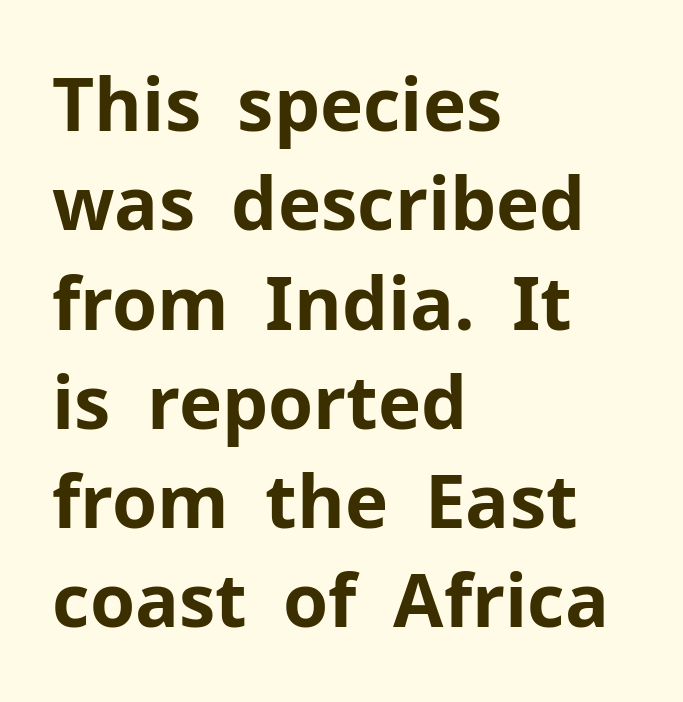
Q: Is the text bold? A: Yes.
Q: Is the text italic (slanted)? A: No, it is upright.
Q: Is the typeface a serif or a sans-serif typeface? A: Sans-serif.
Q: Is the text underlined? A: No.
Q: How is the paragraph aligned? A: Left-aligned.
Q: Is the spacing between letters normal or unusually wide? A: Normal.
Q: Is the spacing between lines tight, normal or loose? A: Normal.
Q: Width (condensed, normal, or wide)? A: Normal.
Q: Stroke contrast? A: Low.
Q: x-height? A: Medium.
Q: Monospaced? A: No.
